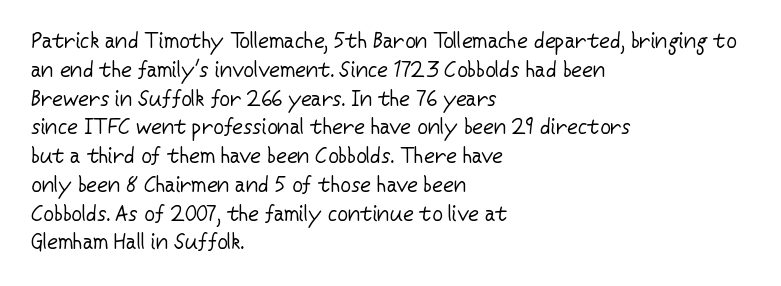
The image shows 21 px text type, upright; set left-aligned, normal line spacing (1.37x), normal letter spacing, not underlined.
